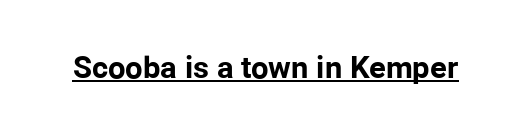
Q: Is the text bold? A: Yes.
Q: Is the text italic (slanted)? A: No, it is upright.
Q: Is the typeface a serif or a sans-serif typeface? A: Sans-serif.
Q: Is the text underlined? A: Yes.
Q: Is the spacing between letters normal or unusually wide? A: Normal.
Q: Width (condensed, normal, or wide)? A: Normal.
Q: Stroke contrast? A: Low.
Q: x-height? A: Medium.
Q: Monospaced? A: No.
